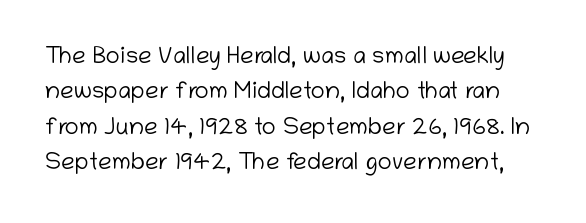
{"italic": "no", "bold": "no", "underline": "no", "line_spacing": "normal", "line_spacing_ratio": 1.47, "letter_spacing": "normal", "letter_spacing_em": 0.0, "glyph_px": 24}
